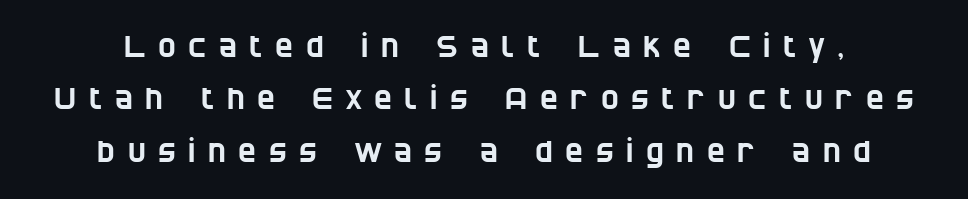
The image shows 30 px condensed sans-serif type; set line spacing 1.75x, unusually wide letter spacing (+0.42 em), not underlined; low stroke contrast and a large x-height.
